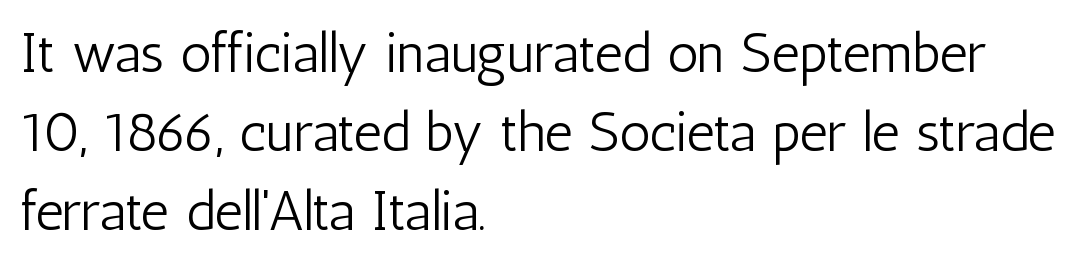
Q: Is the text bold? A: No.
Q: Is the text italic (slanted)? A: No, it is upright.
Q: Is the typeface a serif or a sans-serif typeface? A: Sans-serif.
Q: Is the text underlined? A: No.
Q: How is the paragraph aligned? A: Left-aligned.
Q: Is the spacing between letters normal or unusually wide? A: Normal.
Q: Is the spacing between lines tight, normal or loose? A: Normal.
Q: Width (condensed, normal, or wide)? A: Condensed.
Q: Stroke contrast? A: Low.
Q: x-height? A: Medium.
Q: Monospaced? A: No.
